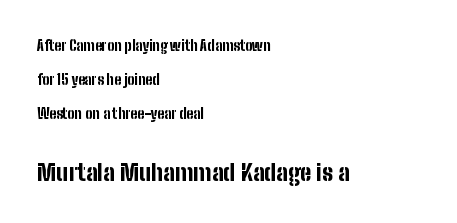
The image shows 23 px bold type, upright; set left-aligned, loose line spacing (2.44x), normal letter spacing, not underlined; the second (bottom) block is 1.64x larger.
